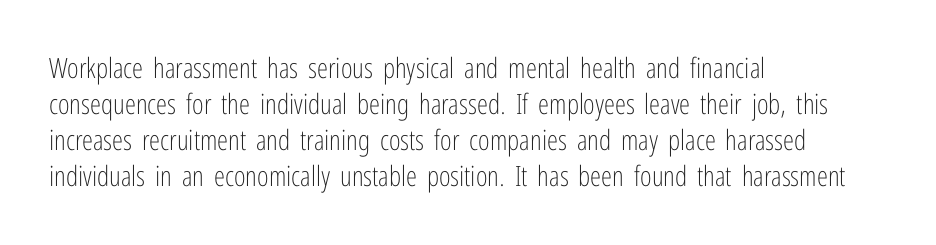
{"serif": "no", "italic": "no", "bold": "no", "weight": "light", "width": "condensed", "stroke_contrast": "low", "x_height": "medium", "monospaced": "no", "underline": "no", "align": "left", "line_spacing": "normal", "line_spacing_ratio": 1.29, "letter_spacing": "normal", "letter_spacing_em": 0.0, "glyph_px": 28}
